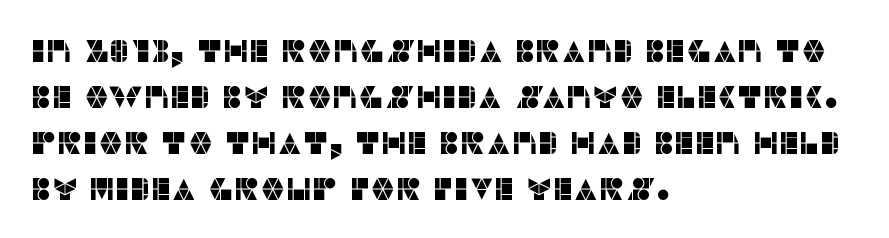
Q: Is the text italic (slanted)? A: No, it is upright.
Q: Is the typeface a serif or a sans-serif typeface? A: Sans-serif.
Q: Is the text underlined? A: No.
Q: How is the paragraph aligned? A: Left-aligned.
Q: Is the spacing between letters normal or unusually wide? A: Normal.
Q: Is the spacing between lines tight, normal or loose? A: Normal.
Q: Width (condensed, normal, or wide)? A: Normal.
Q: Stroke contrast? A: Low.
Q: x-height? A: Large.
Q: Monospaced? A: No.
